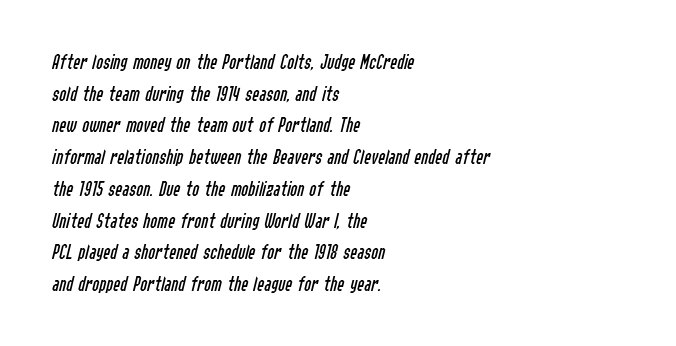
The image shows 21 px text type, italic (leaning right); set left-aligned, normal line spacing (1.51x), normal letter spacing, not underlined.
